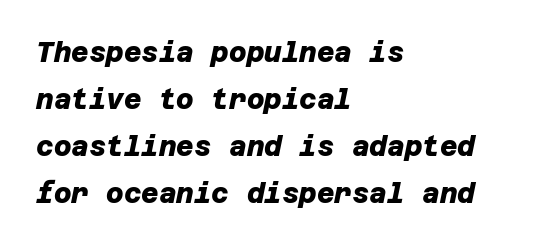
Q: Is the text bold? A: Yes.
Q: Is the text underlined? A: No.
Q: How is the paragraph aligned? A: Left-aligned.
Q: Is the spacing between letters normal or unusually wide? A: Normal.
